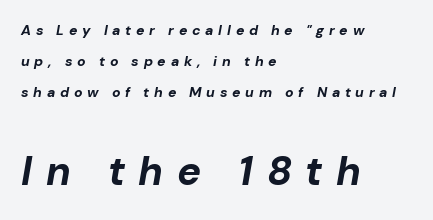
The image shows 40 px bold type, italic (leaning right); set left-aligned, loose line spacing (2.2x), unusually wide letter spacing (+0.34 em), not underlined; the second (bottom) block is 2.86x larger; low stroke contrast and a medium x-height.
